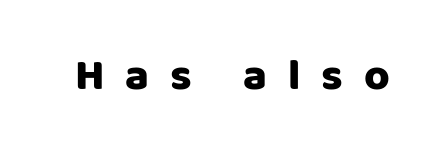
Q: Is the text italic (slanted)? A: No, it is upright.
Q: Is the typeface a serif or a sans-serif typeface? A: Sans-serif.
Q: Is the text underlined? A: No.
Q: Is the spacing between letters normal or unusually wide? A: Unusually wide.
Q: Width (condensed, normal, or wide)? A: Normal.
Q: Stroke contrast? A: Low.
Q: x-height? A: Large.
Q: Monospaced? A: No.
